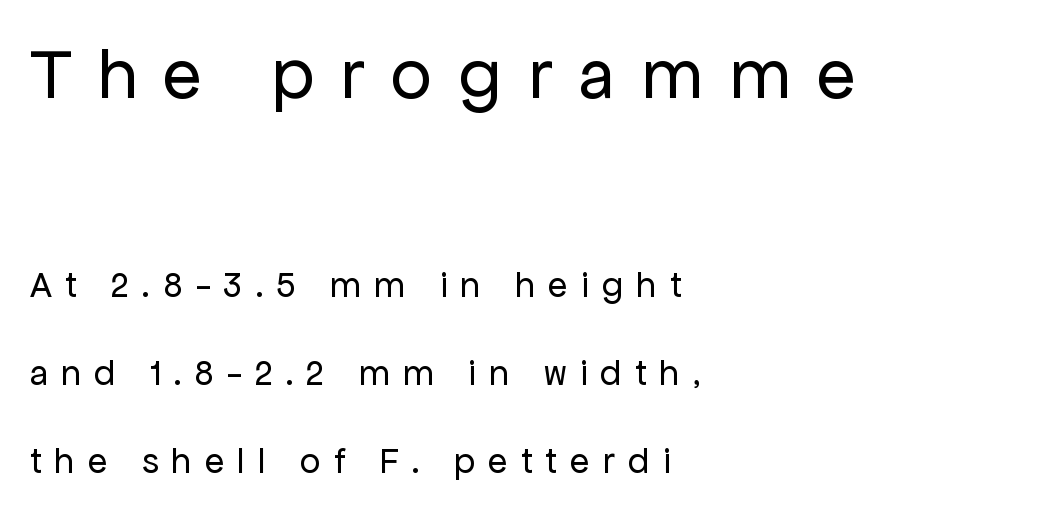
Q: Is the text bold? A: No.
Q: Is the text italic (slanted)? A: No, it is upright.
Q: Is the typeface a serif or a sans-serif typeface? A: Sans-serif.
Q: Is the text underlined? A: No.
Q: How is the paragraph aligned? A: Left-aligned.
Q: Is the spacing between letters normal or unusually wide? A: Unusually wide.
Q: Is the spacing between lines tight, normal or loose? A: Loose.
Q: Which block of text is set in a larger size, the first (top) or the second (bottom)? A: The first (top) one.
Q: Width (condensed, normal, or wide)? A: Normal.
Q: Stroke contrast? A: Low.
Q: x-height? A: Medium.
Q: Monospaced? A: No.
